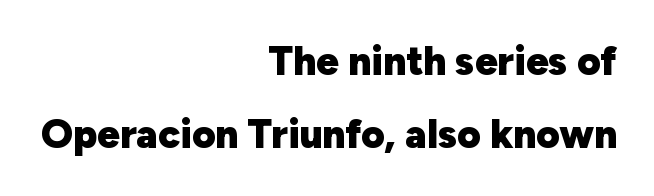
Q: Is the text bold? A: Yes.
Q: Is the text italic (slanted)? A: No, it is upright.
Q: Is the typeface a serif or a sans-serif typeface? A: Sans-serif.
Q: Is the text underlined? A: No.
Q: How is the paragraph aligned? A: Right-aligned.
Q: Is the spacing between letters normal or unusually wide? A: Normal.
Q: Width (condensed, normal, or wide)? A: Normal.
Q: Stroke contrast? A: Low.
Q: x-height? A: Medium.
Q: Monospaced? A: No.
